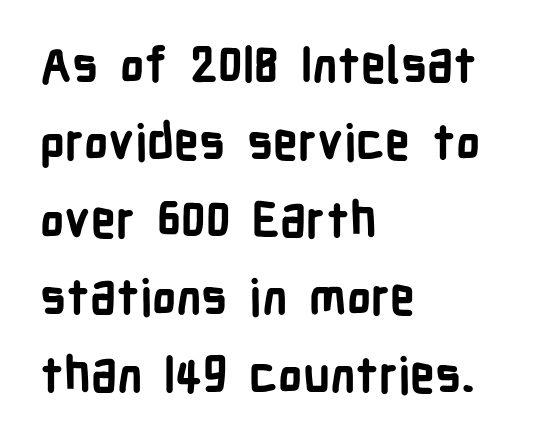
Q: Is the text bold? A: Yes.
Q: Is the text italic (slanted)? A: No, it is upright.
Q: Is the typeface a serif or a sans-serif typeface? A: Sans-serif.
Q: Is the text underlined? A: No.
Q: How is the paragraph aligned? A: Left-aligned.
Q: Is the spacing between letters normal or unusually wide? A: Normal.
Q: Is the spacing between lines tight, normal or loose? A: Normal.
Q: Width (condensed, normal, or wide)? A: Condensed.
Q: Stroke contrast? A: Low.
Q: x-height? A: Medium.
Q: Monospaced? A: No.
